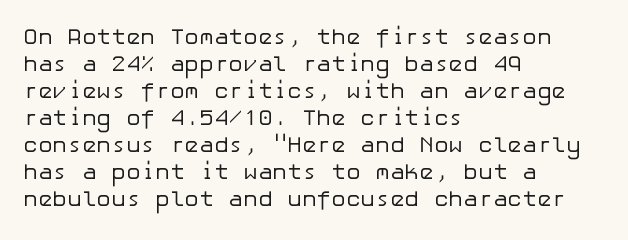
The image shows 22 px text type, upright; set left-aligned, line spacing 1.23x, normal letter spacing, not underlined.
